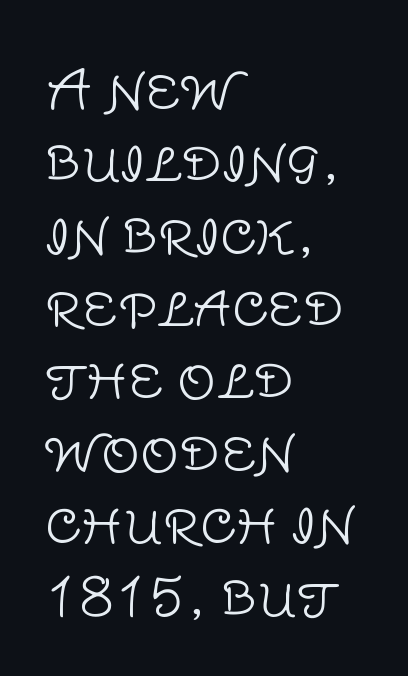
The image shows 54 px light sans-serif type; set left-aligned, normal line spacing (1.34x), normal letter spacing, not underlined; low stroke contrast and a large x-height.
